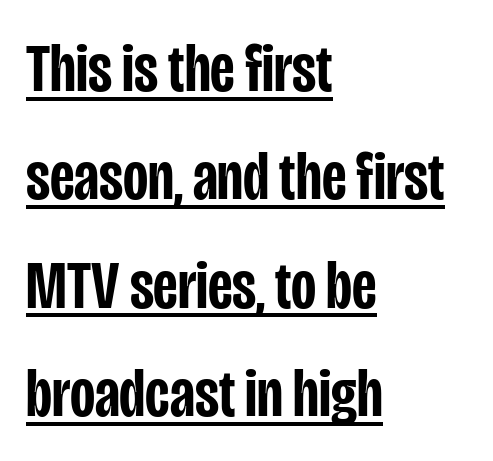
What kind of face is this? One without serifs — a sans. Notice how the stems are strictly vertical — no italics here. The face used here is proportionally spaced, like ordinary book or web type. The lines are quadded left.
